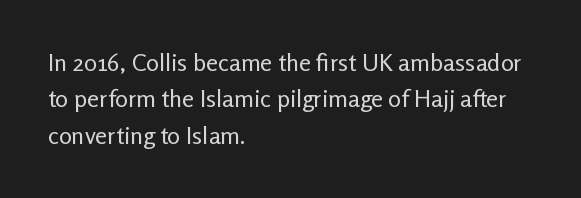
Q: Is the text bold? A: No.
Q: Is the text italic (slanted)? A: No, it is upright.
Q: Is the text underlined? A: No.
Q: How is the paragraph aligned? A: Left-aligned.
Q: Is the spacing between letters normal or unusually wide? A: Normal.
Q: Is the spacing between lines tight, normal or loose? A: Normal.
